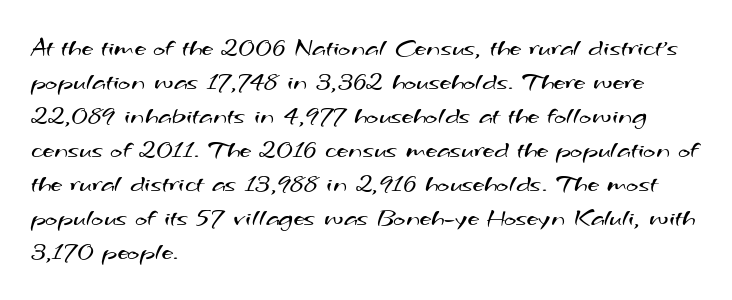
Regarding leading, the lines here are spaced in the standard way. These glyphs show unthickened strokes, regular width or finer. Quick note: underline off. Tracking here is standard; glyphs follow each other at the usual distance.
